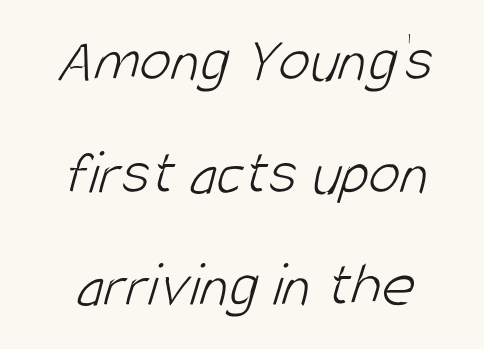
Do the characters align in a grid? No, the font is proportional. Counters stay open thanks to moderate or lighter strokes. Grotesque or geometric, the face here clearly has no serifs. The line texture is even and compact thanks to regular tracking. The space beneath each line is pristine and unruled.
